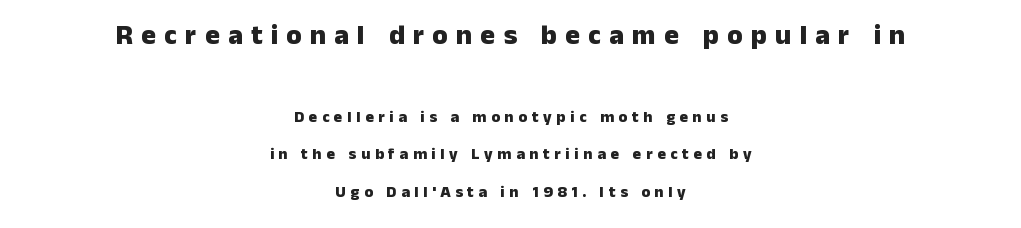
{"serif": "no", "italic": "no", "bold": "yes", "weight": "heavy", "width": "normal", "stroke_contrast": "low", "x_height": "medium", "monospaced": "no", "underline": "no", "align": "center", "line_spacing": "loose", "line_spacing_ratio": 2.32, "letter_spacing": "wide", "letter_spacing_em": 0.29, "larger_block": "first", "size_ratio": 1.75, "glyph_px": 28}
